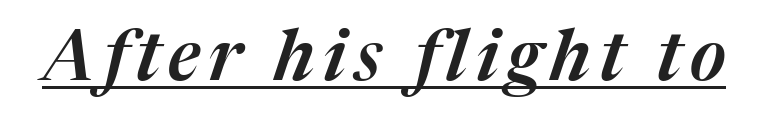
{"italic": "yes", "lean": "right", "slant_degrees": 17, "width": "normal", "stroke_contrast": "medium", "x_height": "medium", "monospaced": "no", "underline": "yes", "glyph_px": 70}
